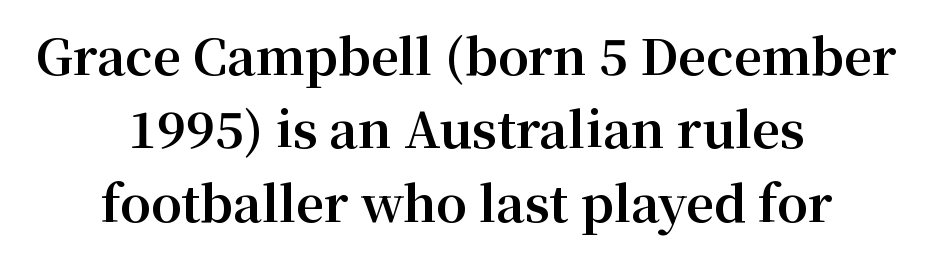
The image shows 49 px bold serif type, upright; set centered, normal line spacing (1.5x), normal letter spacing, not underlined; medium stroke contrast and a medium x-height.
